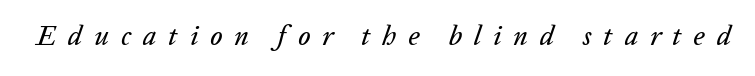
Between one letter and the next there's a generous, obvious gap. Underline: absent. Characters are canted at an angle relative to the baseline's perpendicular.
